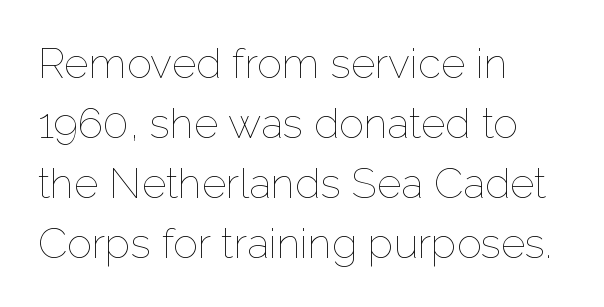
Q: Is the text bold? A: No.
Q: Is the text italic (slanted)? A: No, it is upright.
Q: Is the text underlined? A: No.
Q: How is the paragraph aligned? A: Left-aligned.
Q: Is the spacing between letters normal or unusually wide? A: Normal.
Q: Is the spacing between lines tight, normal or loose? A: Normal.
Q: Width (condensed, normal, or wide)? A: Normal.
Q: Stroke contrast? A: Low.
Q: x-height? A: Medium.
Q: Monospaced? A: No.
